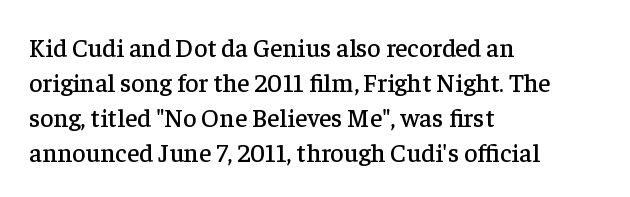
{"italic": "no", "underline": "no", "align": "left", "line_spacing": "normal", "line_spacing_ratio": 1.34, "letter_spacing": "normal", "letter_spacing_em": 0.0, "glyph_px": 26}
